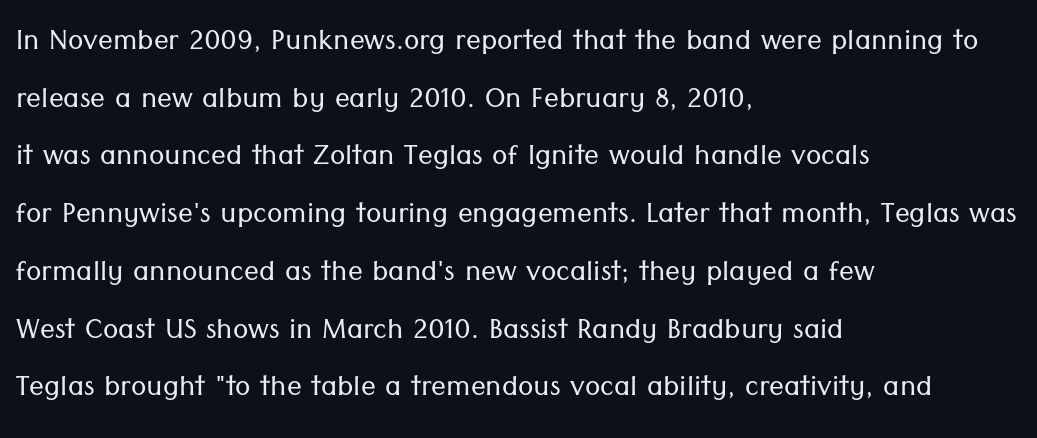
The setting favours the left margin, as ordinary paragraphs usually do. A typesetter would label this face a sans. Letters have the restrained weight of plain body copy at most. It's the straight-up-and-down kind of type. Words float on clear page, feet unadorned. What's the leading like? Ordinary, nothing unusual.
